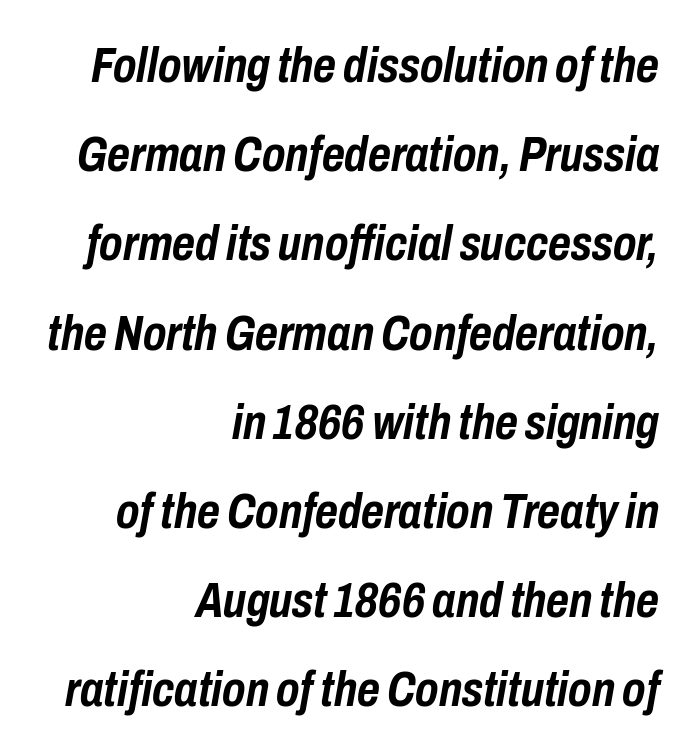
If you drew a line through each stem, it would be angled. Check the space under the baseline: it is left empty. The paragraph has a hard right edge and a soft left edge. These lines are rendered in a variable-pitch font. Glyph-to-glyph distance matches everyday printed text. On the weight axis this lands at bold, roughly 700.
